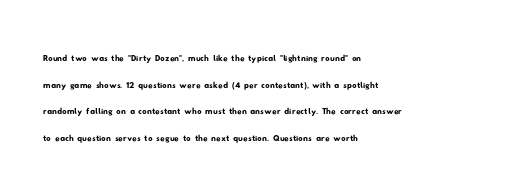
{"underline": "no", "align": "left", "line_spacing_ratio": 1.21, "letter_spacing": "normal", "letter_spacing_em": 0.0, "glyph_px": 22}
